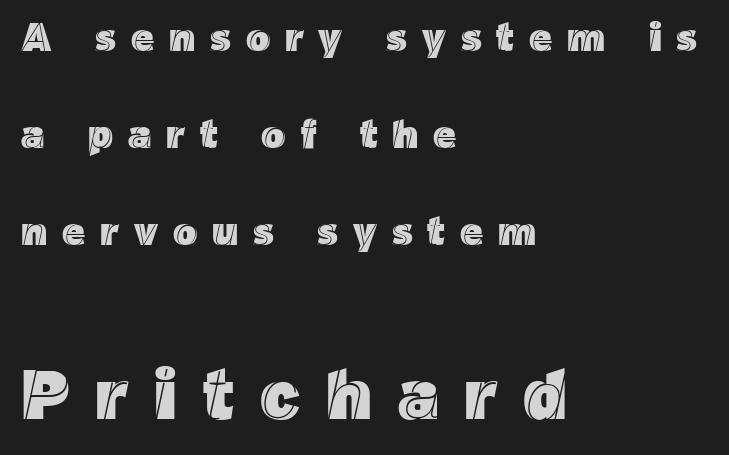
The lines are spread far apart with generous leading. Left-aligned paragraph, ragged on the right. Letters rest on an invisible, unmarked baseline. This sample uses expanded letter spacing, leaving extra air between glyphs.
